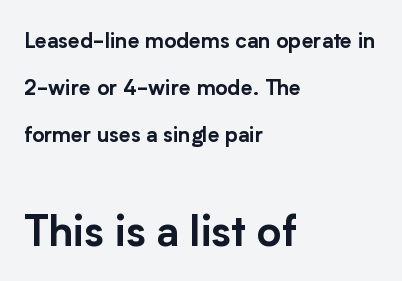
{"serif": "no", "italic": "no", "width": "normal", "stroke_contrast": "low", "x_height": "medium", "monospaced": "no", "underline": "no", "align": "left", "line_spacing": "loose", "line_spacing_ratio": 2.24, "letter_spacing": "normal", "letter_spacing_em": 0.0, "larger_block": "second", "size_ratio": 2.0, "glyph_px": 42}
